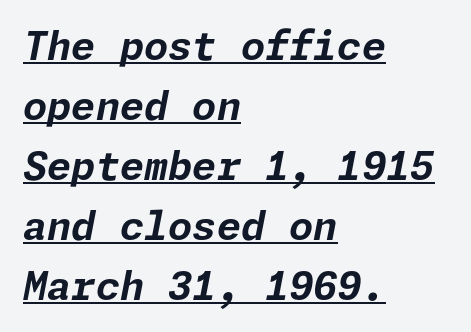
Emphasis is given by a line drawn under the lettering. In terms of letterspacing, this is plain default setting. Italic? Definitely — the glyphs are oblique. The rag falls on the right side of this text block. These lines carry a lot of weight — the face is fully bold. Summary of vertical rhythm: regular, with standard interline spacing.
